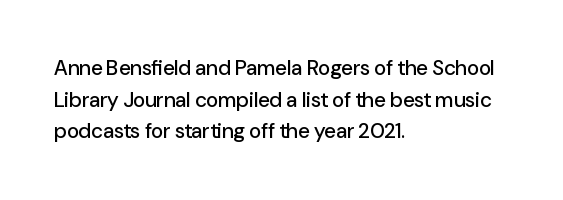
Q: Is the text italic (slanted)? A: No, it is upright.
Q: Is the text underlined? A: No.
Q: How is the paragraph aligned? A: Left-aligned.
Q: Is the spacing between letters normal or unusually wide? A: Normal.
Q: Is the spacing between lines tight, normal or loose? A: Normal.
